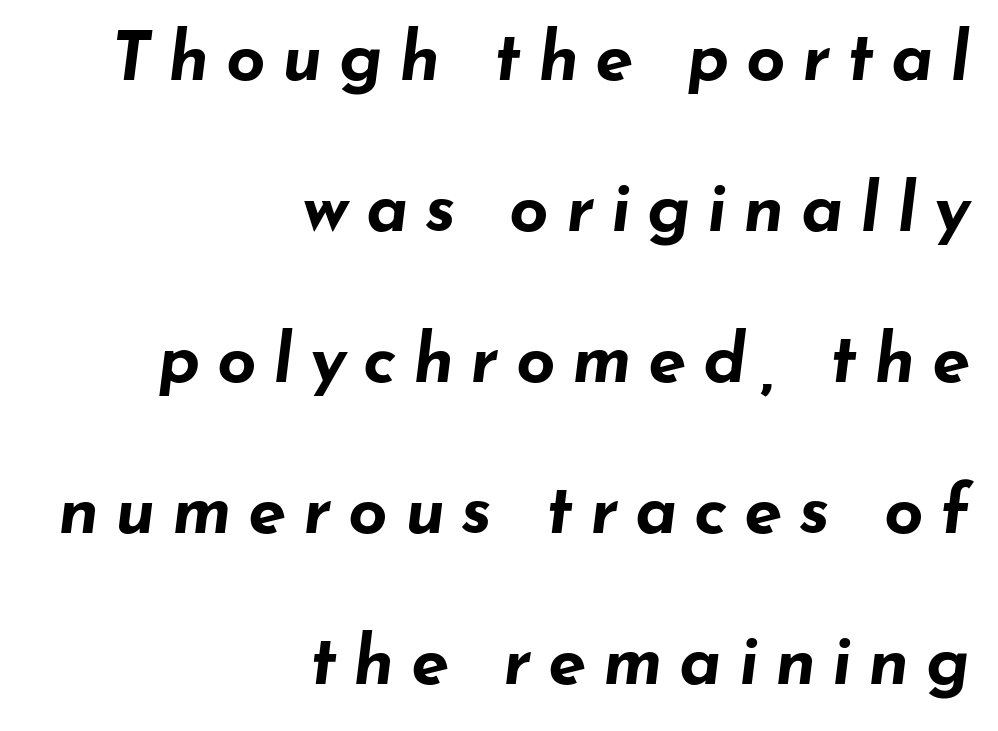
What stands out about the letter spacing? Its width — letters are far apart. Regarding leading, the lines here are spaced well apart. Each glyph is drawn with heavy, bold strokes. Spacing verdict: proportional, widths tailored to each character.
